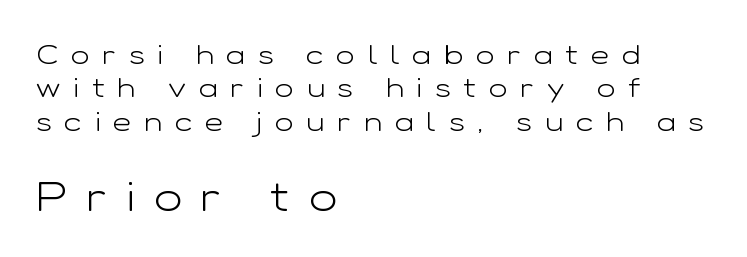
Q: Is the text bold? A: No.
Q: Is the text italic (slanted)? A: No, it is upright.
Q: Is the typeface a serif or a sans-serif typeface? A: Sans-serif.
Q: Is the text underlined? A: No.
Q: How is the paragraph aligned? A: Left-aligned.
Q: Is the spacing between letters normal or unusually wide? A: Unusually wide.
Q: Which block of text is set in a larger size, the first (top) or the second (bottom)? A: The second (bottom) one.
Q: Width (condensed, normal, or wide)? A: Wide.
Q: Stroke contrast? A: Low.
Q: x-height? A: Medium.
Q: Monospaced? A: No.
